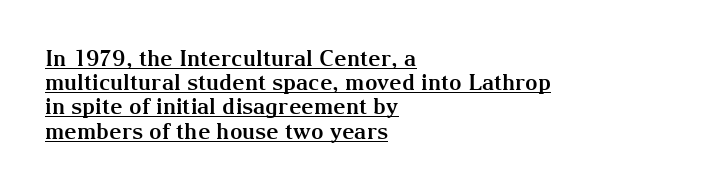
Ordinary non-slanted type is in use. A baseline rule has been typeset under these characters. This rendering uses left alignment, leaving the right contour irregular. Look at the tracking — it's just the regular setting, nothing added.
